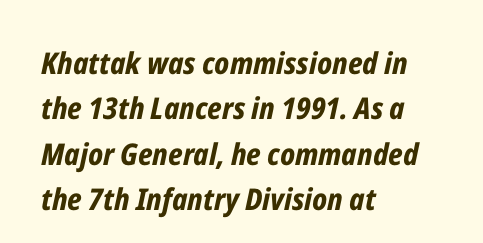
The image shows 30 px bold, condensed type, italic (leaning right); set left-aligned, normal line spacing (1.51x), normal letter spacing, not underlined; low stroke contrast and a medium x-height.
